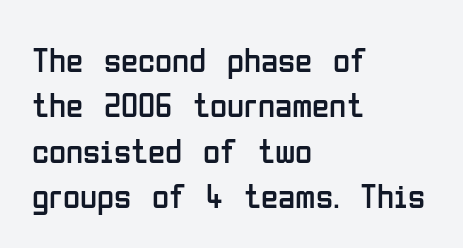
Font category for this specimen: sans-serif. Reading down the column, the eye jumps a familiar distance to each next line. Horizontal alignment here is leftward, the default for most running prose. These lines are rendered in a variable-pitch font. Rule under the text: the space is simply empty. The lettering holds an erect, upright posture throughout.
